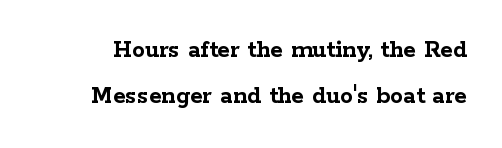
The image shows 26 px bold type, upright; set line spacing 1.78x, normal letter spacing, not underlined.
